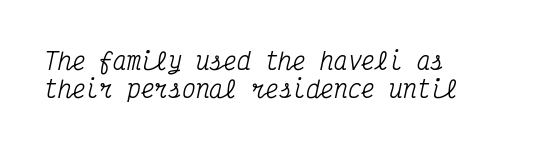
In terms of letterspacing, this is plain default setting. The compositor pushed each line to the left boundary. Underlining? Definitely not there. It's the slanting kind of type.
